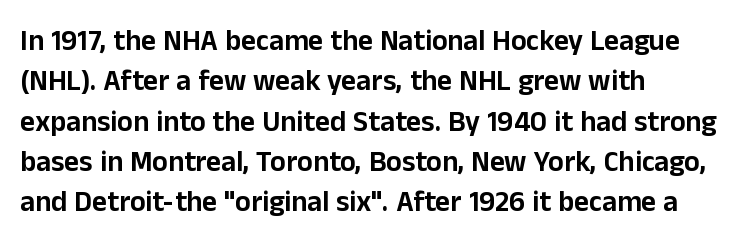
A normal amount of white space separates one row of letters from the next. A typesetter would label this face a sans. The tracking reads as untouched default to a designer's eye. Bare-footed words on every line.
